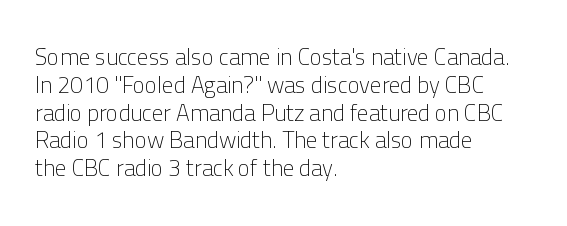
Italic: no, the glyphs are upright roman. Typeset ragged right — the left edge is the straight one. The gaps between neighbouring characters are ordinary and unremarkable. No letter is thick-stroked: the sample isn't bold. Lines of text with bare space underneath.
